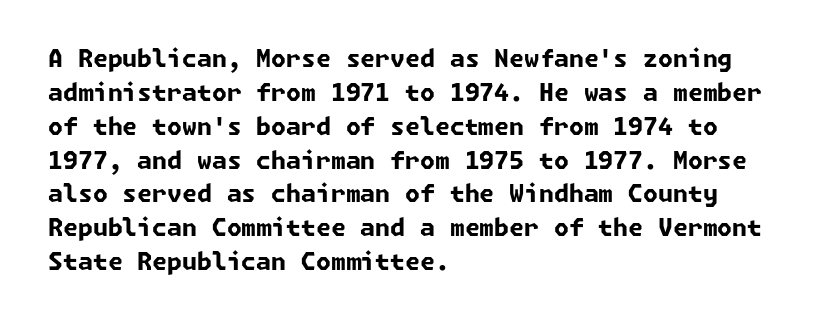
The image shows 24 px bold type; set left-aligned, normal line spacing (1.41x), normal letter spacing, not underlined.
